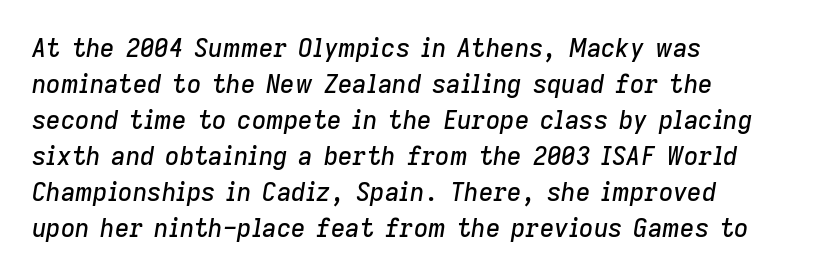
Q: Is the text italic (slanted)? A: Yes, it leans right by about 9 degrees.
Q: Is the text underlined? A: No.
Q: How is the paragraph aligned? A: Left-aligned.
Q: Is the spacing between letters normal or unusually wide? A: Normal.
Q: Is the spacing between lines tight, normal or loose? A: Normal.
